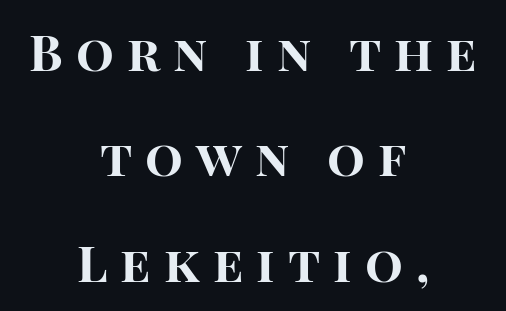
Q: Is the text bold? A: Yes.
Q: Is the text italic (slanted)? A: No, it is upright.
Q: Is the typeface a serif or a sans-serif typeface? A: Sans-serif.
Q: Is the text underlined? A: No.
Q: How is the paragraph aligned? A: Centered.
Q: Is the spacing between letters normal or unusually wide? A: Unusually wide.
Q: Is the spacing between lines tight, normal or loose? A: Loose.
Q: Width (condensed, normal, or wide)? A: Normal.
Q: Stroke contrast? A: High.
Q: x-height? A: Large.
Q: Monospaced? A: No.
